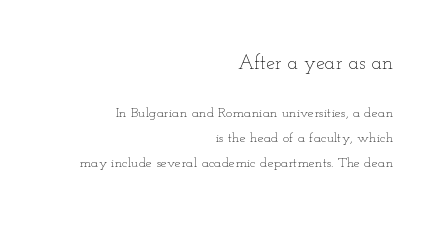
Tracking value appears to be zero — textbook default spacing. Block one is the big one; block two sits smaller underneath. This sample is right-justified, so line beginnings fall wherever the words allow. Is the stroke heavy? The answer is a plain regular-or-lighter.
